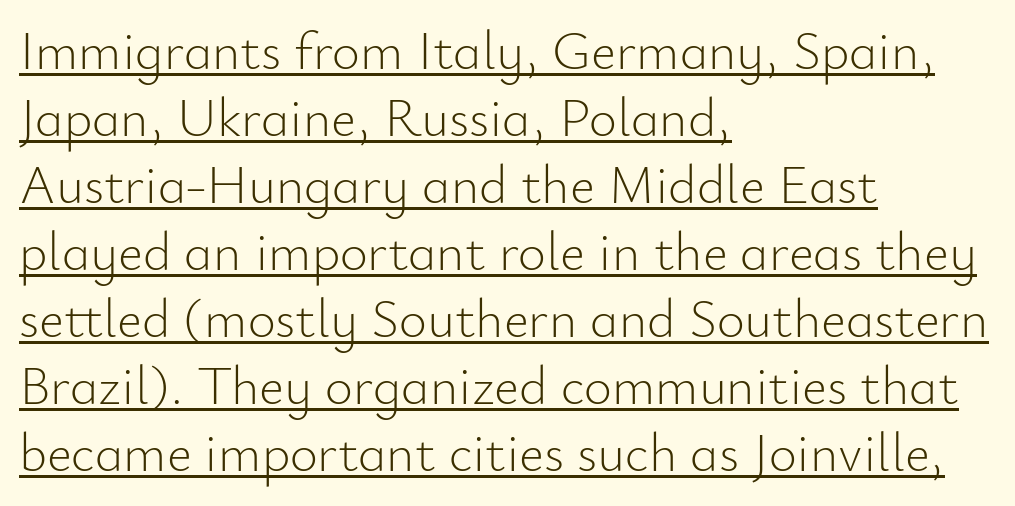
The image shows 54 px light sans-serif type, upright; set left-aligned, line spacing 1.24x, normal letter spacing, underlined; low stroke contrast and a small x-height.
